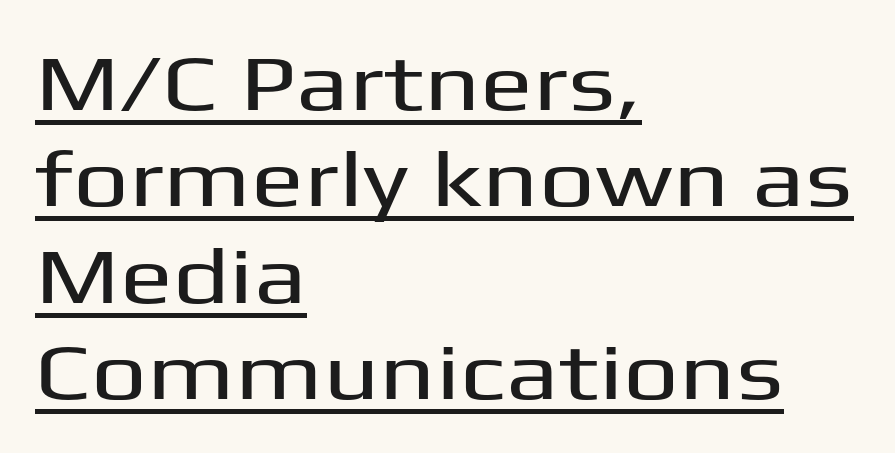
Do the characters align in a grid? No, the font is proportional. Nothing unusual about the tracking: characters are spaced as the font intends. When letters stand straight like this, we call the style roman or upright. What kind of face is this? One without serifs — a sans.
